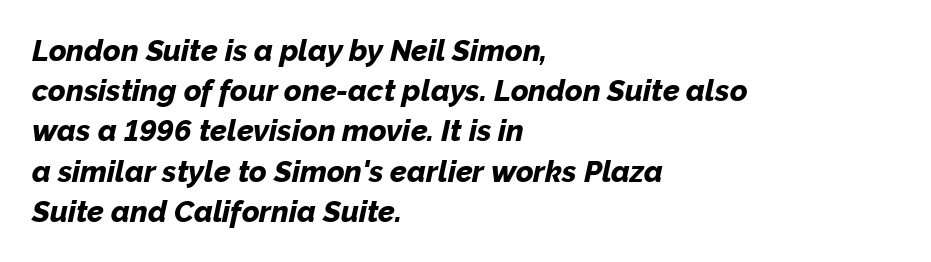
The image shows 30 px bold type, italic (leaning right); set left-aligned, normal line spacing (1.34x), normal letter spacing, not underlined; low stroke contrast and a medium x-height.
